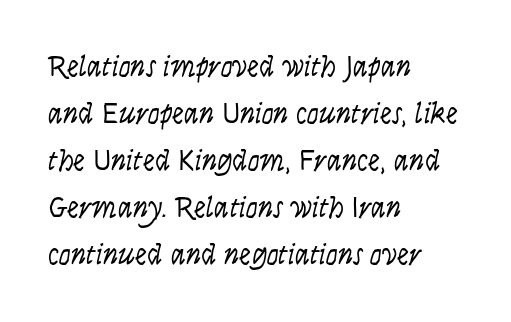
Q: Is the text bold? A: No.
Q: Is the text italic (slanted)? A: Yes, it leans right by about 9 degrees.
Q: Is the text underlined? A: No.
Q: How is the paragraph aligned? A: Left-aligned.
Q: Is the spacing between letters normal or unusually wide? A: Normal.
Q: Is the spacing between lines tight, normal or loose? A: Normal.
Q: Width (condensed, normal, or wide)? A: Condensed.
Q: Stroke contrast? A: Low.
Q: x-height? A: Large.
Q: Monospaced? A: No.
